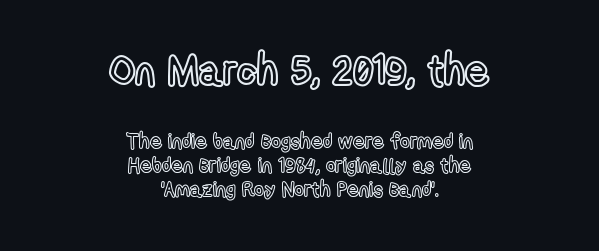
The image shows 42 px condensed type, upright; set centered, tight line spacing (1.13x), normal letter spacing, not underlined; the first (top) block is 2.0x larger; a medium x-height.
